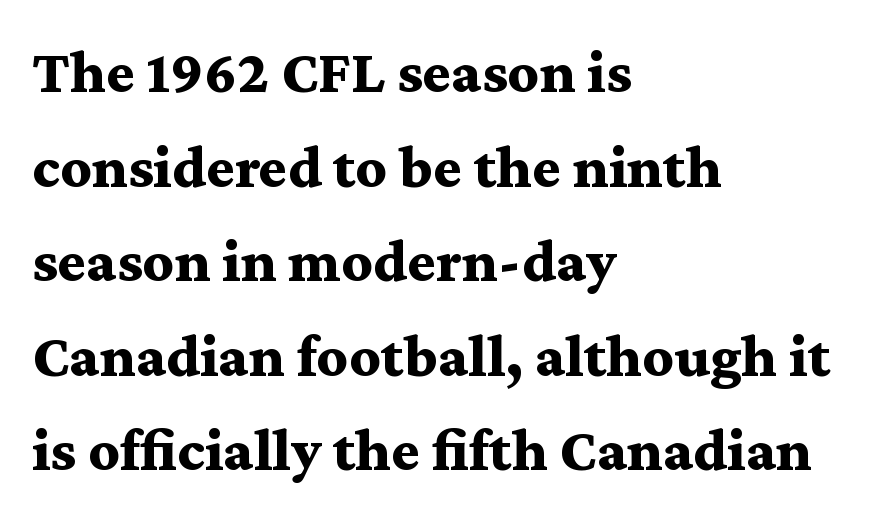
The image shows 61 px bold, wide serif type, upright; set left-aligned, normal line spacing (1.55x), normal letter spacing, not underlined; medium stroke contrast and a medium x-height.
